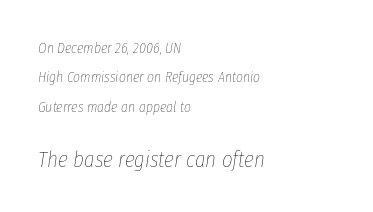
Q: Is the text bold? A: No.
Q: Is the text italic (slanted)? A: Yes, it leans right by about 8 degrees.
Q: Is the text underlined? A: No.
Q: How is the paragraph aligned? A: Left-aligned.
Q: Is the spacing between letters normal or unusually wide? A: Normal.
Q: Is the spacing between lines tight, normal or loose? A: Loose.
Q: Which block of text is set in a larger size, the first (top) or the second (bottom)? A: The second (bottom) one.
